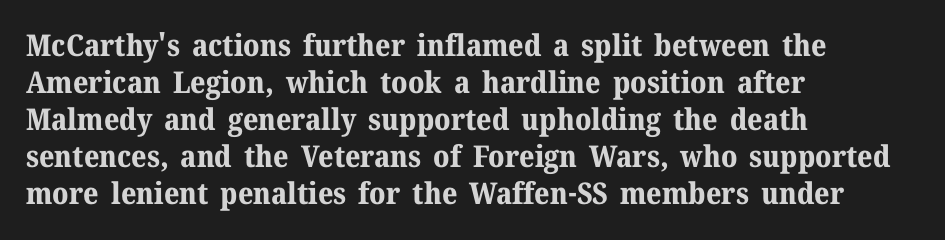
{"serif": "yes", "italic": "no", "bold": "yes", "weight": "bold", "width": "normal", "stroke_contrast": "medium", "x_height": "medium", "monospaced": "no", "underline": "no", "align": "left", "line_spacing_ratio": 1.23, "letter_spacing": "normal", "letter_spacing_em": 0.0, "glyph_px": 30}
